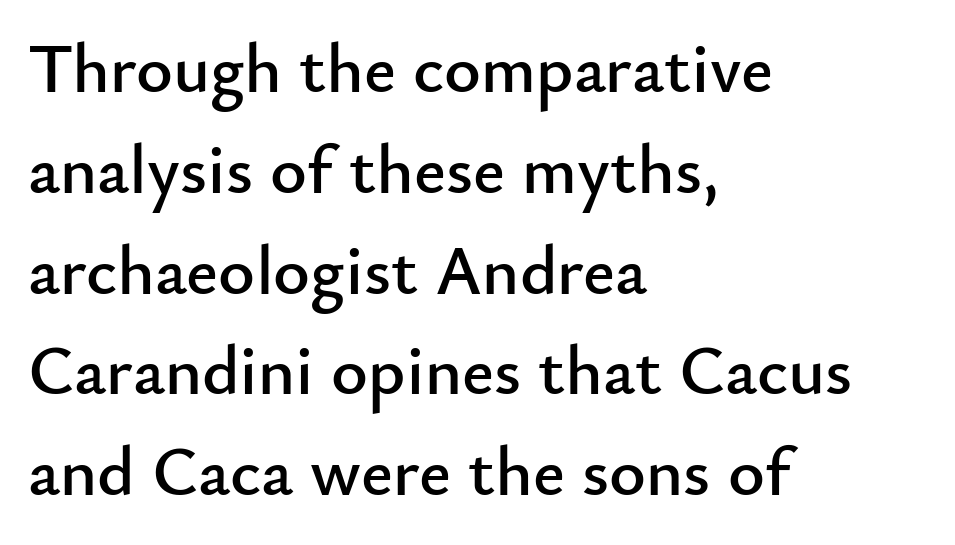
The image shows 70 px sans-serif type, upright; set left-aligned, normal line spacing (1.44x), normal letter spacing, not underlined; low stroke contrast and a small x-height.
